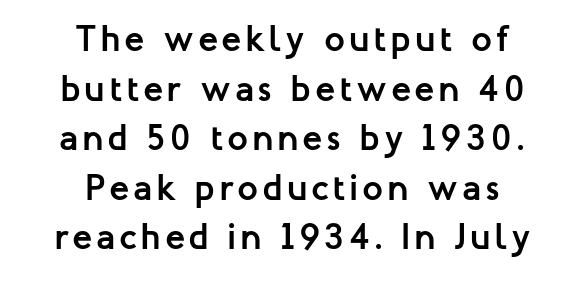
Bold? Absolutely — the strokes are thick and heavy. Teacher's note: observe the equal gaps on both sides — that is centered alignment. Upright lettering throughout. To sum up the face: it is a sans, with no serifs.
